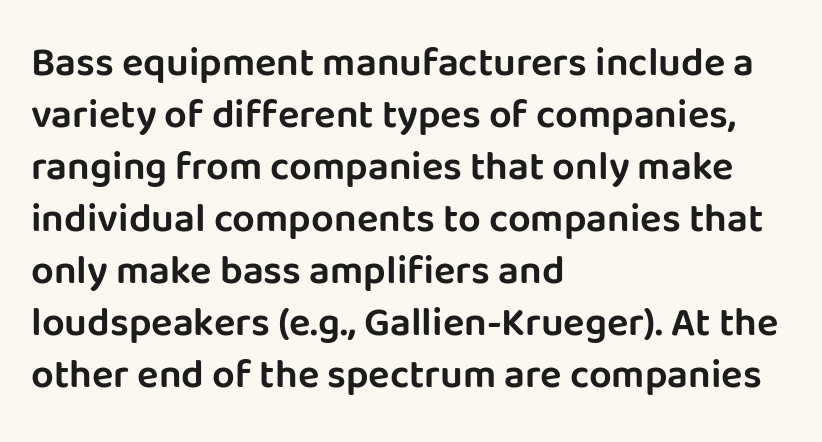
Q: Is the text italic (slanted)? A: No, it is upright.
Q: Is the typeface a serif or a sans-serif typeface? A: Sans-serif.
Q: Is the text underlined? A: No.
Q: How is the paragraph aligned? A: Left-aligned.
Q: Is the spacing between letters normal or unusually wide? A: Normal.
Q: Is the spacing between lines tight, normal or loose? A: Normal.
Q: Width (condensed, normal, or wide)? A: Normal.
Q: Stroke contrast? A: Low.
Q: x-height? A: Large.
Q: Monospaced? A: No.
